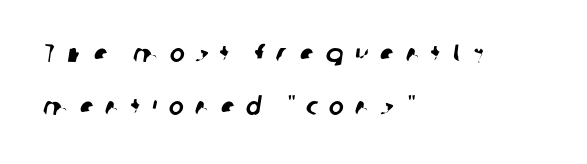
Unmarked baselines from the first word to the last. A typesetter would call this heavily tracked-out type. The passage shown stacks its lines with a broad gap. The passage is arranged the way most books set body copy — flush left.
